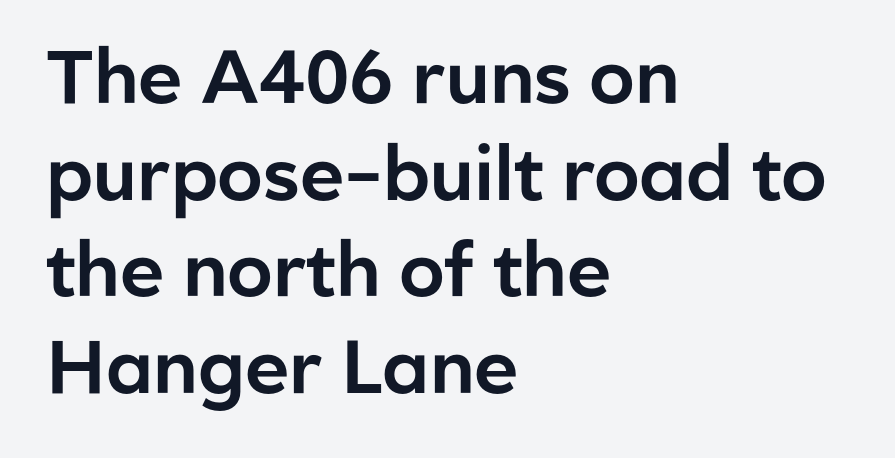
The image shows 75 px sans-serif type, upright; set left-aligned, normal line spacing (1.29x), normal letter spacing, not underlined; low stroke contrast and a medium x-height.
